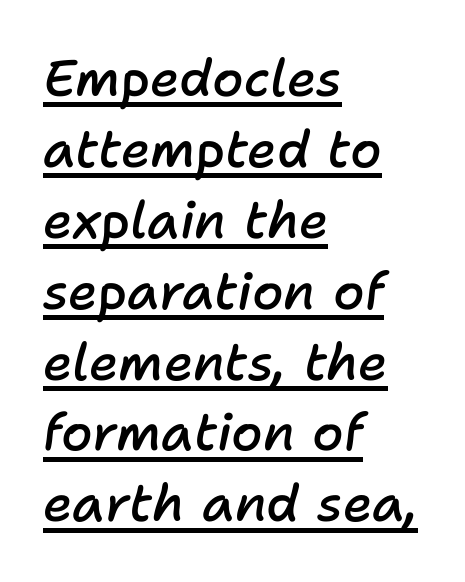
The image shows 51 px semibold type, italic (leaning right); set left-aligned, normal line spacing (1.39x), normal letter spacing, underlined; low stroke contrast and a medium x-height.
